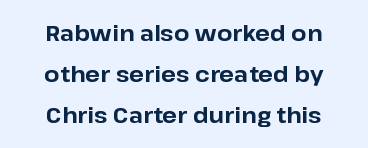
The image shows 22 px bold type, upright; set centered, line spacing 1.87x, normal letter spacing, not underlined.
